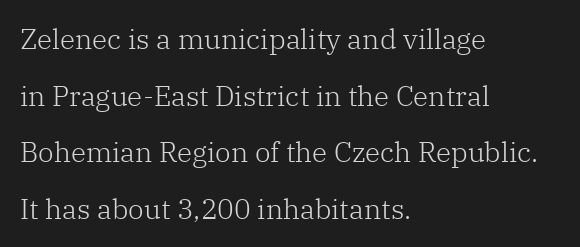
The image shows 28 px light serif type, upright; set left-aligned, loose line spacing (2.02x), normal letter spacing, not underlined; low stroke contrast and a medium x-height.
